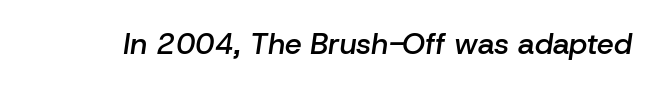
Q: Is the text bold? A: Semi-bold.
Q: Is the text italic (slanted)? A: Yes, it leans right by about 8 degrees.
Q: Is the text underlined? A: No.
Q: Is the spacing between letters normal or unusually wide? A: Normal.
Q: Width (condensed, normal, or wide)? A: Normal.
Q: Stroke contrast? A: Low.
Q: x-height? A: Medium.
Q: Monospaced? A: No.
